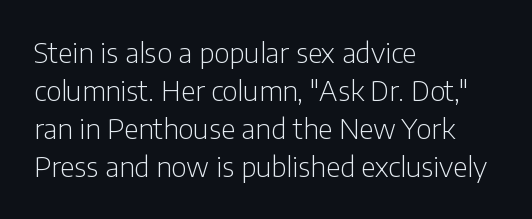
Q: Is the text bold? A: No.
Q: Is the text italic (slanted)? A: No, it is upright.
Q: Is the typeface a serif or a sans-serif typeface? A: Sans-serif.
Q: Is the text underlined? A: No.
Q: How is the paragraph aligned? A: Left-aligned.
Q: Is the spacing between letters normal or unusually wide? A: Normal.
Q: Is the spacing between lines tight, normal or loose? A: Normal.
Q: Width (condensed, normal, or wide)? A: Condensed.
Q: Stroke contrast? A: Low.
Q: x-height? A: Medium.
Q: Monospaced? A: No.
